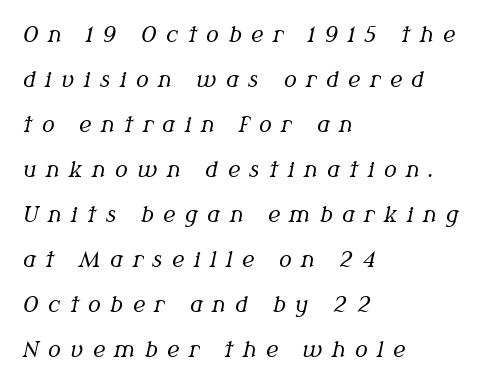
Q: Is the text bold? A: No.
Q: Is the text italic (slanted)? A: Yes, it leans right by about 12 degrees.
Q: Is the text underlined? A: No.
Q: How is the paragraph aligned? A: Left-aligned.
Q: Is the spacing between letters normal or unusually wide? A: Unusually wide.
Q: Is the spacing between lines tight, normal or loose? A: Loose.
